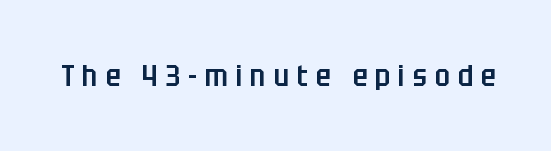
The image shows 31 px semibold, condensed sans-serif type, upright; set unusually wide letter spacing (+0.25 em), not underlined; low stroke contrast and a large x-height.
